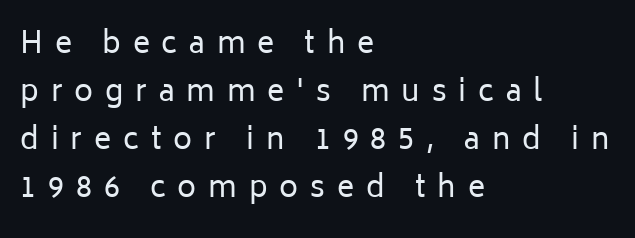
The image shows 29 px regular-weight sans-serif type, upright; set left-aligned, normal line spacing (1.66x), unusually wide letter spacing (+0.41 em), not underlined; low stroke contrast and a medium x-height.
